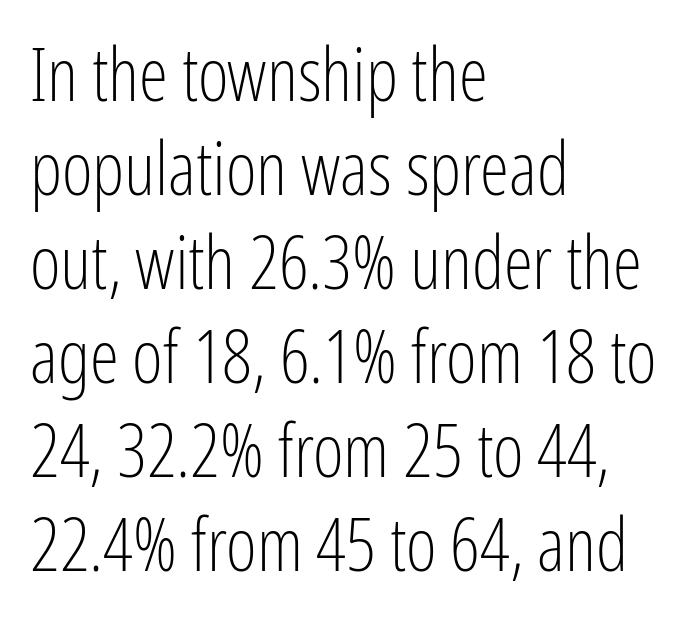
The image shows 74 px light, condensed sans-serif type, upright; set left-aligned, normal line spacing (1.27x), normal letter spacing, not underlined; low stroke contrast and a medium x-height.
